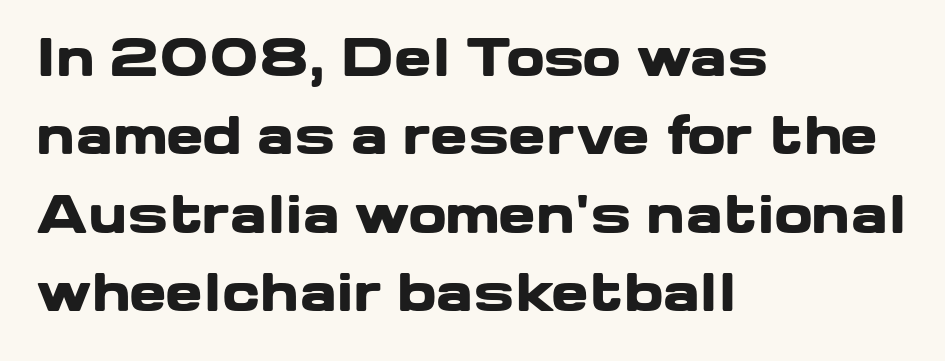
Here the glyphs are tracked normally, forming tight word shapes. Varying glyph widths throughout — classic text-font behaviour. Plenty of ink on the page — the face is bold. A student would call this left alignment; a typographer would say flush left, rag right. The font's upright variant was chosen for this text. Serif or sans? Sans — the stroke terminals are bare.
